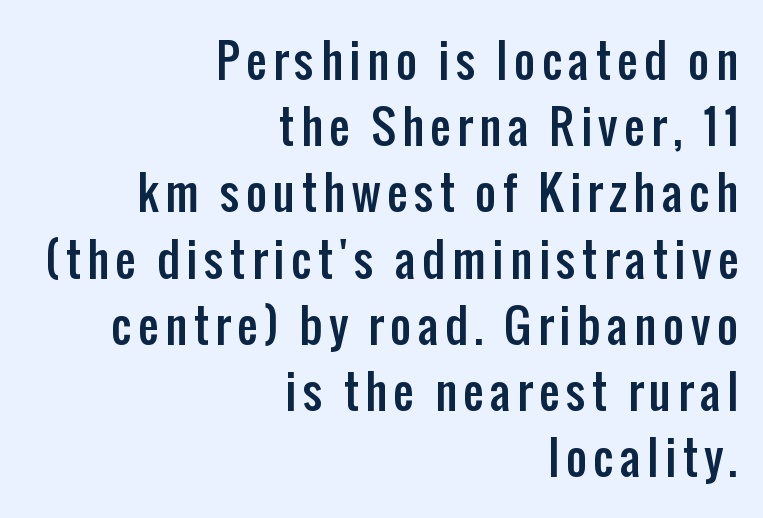
Rendered with straight, roman letterforms. The strip under each line holds only bare page. A flush-right, rag-left setting is used for this passage. Stroke terminals: plain, sans-serif. The block of text has a typical density, with ordinary space between rows.
